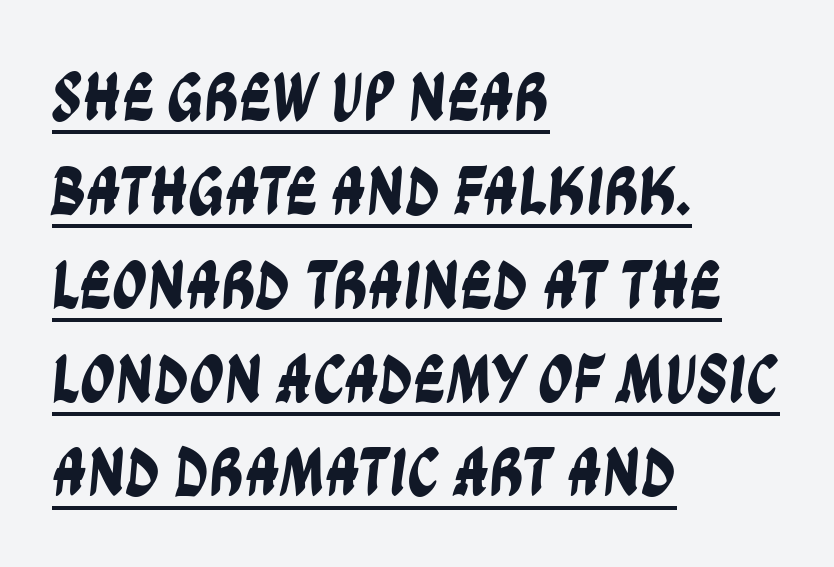
{"serif": "no", "width": "condensed", "stroke_contrast": "low", "x_height": "large", "monospaced": "no", "underline": "yes", "align": "left", "line_spacing": "normal", "line_spacing_ratio": 1.36, "letter_spacing": "normal", "letter_spacing_em": 0.0, "glyph_px": 69}
